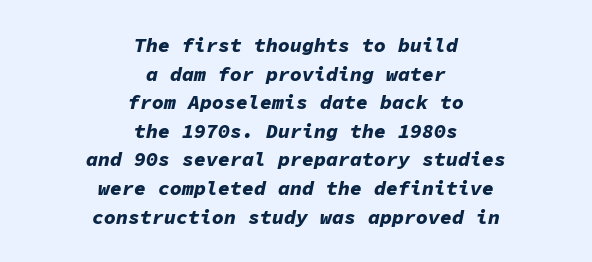
Q: Is the text bold? A: Yes.
Q: Is the text italic (slanted)? A: Yes, it leans right by about 11 degrees.
Q: Is the text underlined? A: No.
Q: How is the paragraph aligned? A: Centered.
Q: Is the spacing between letters normal or unusually wide? A: Normal.
Q: Is the spacing between lines tight, normal or loose? A: Normal.
